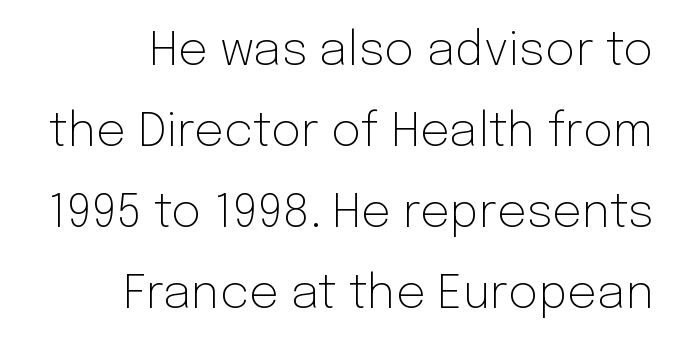
The image shows 47 px light sans-serif type, upright; set right-aligned, line spacing 1.72x, normal letter spacing, not underlined; low stroke contrast and a medium x-height.
